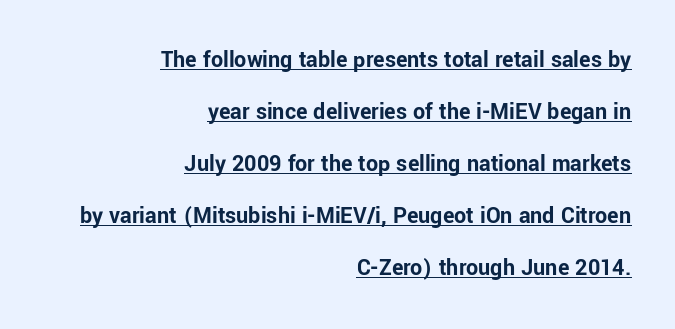
The image shows 24 px bold type, upright; set right-aligned, loose line spacing (2.17x), normal letter spacing, underlined.
